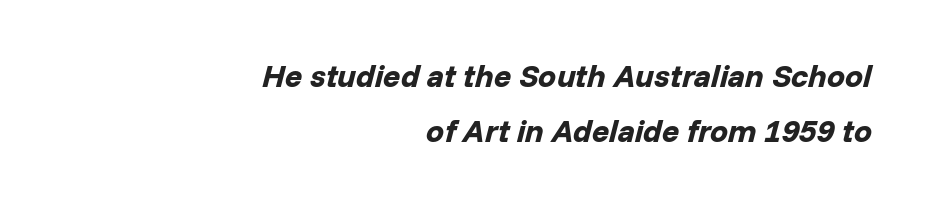
{"italic": "yes", "lean": "right", "slant_degrees": 14, "bold": "yes", "weight": "bold", "width": "normal", "stroke_contrast": "low", "x_height": "medium", "monospaced": "no", "underline": "no", "align": "right", "line_spacing_ratio": 1.72, "letter_spacing": "normal", "letter_spacing_em": 0.0, "glyph_px": 32}
